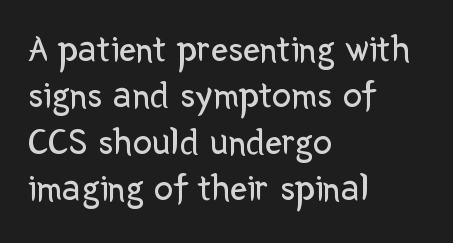
The image shows 38 px regular-weight sans-serif type, upright; set left-aligned, line spacing 1.22x, normal letter spacing, not underlined; low stroke contrast and a medium x-height.
